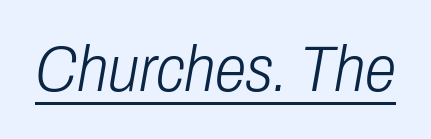
{"italic": "yes", "lean": "right", "slant_degrees": 10, "bold": "no", "weight": "light", "width": "condensed", "stroke_contrast": "low", "x_height": "medium", "monospaced": "no", "underline": "yes", "letter_spacing": "normal", "letter_spacing_em": 0.0, "glyph_px": 64}
